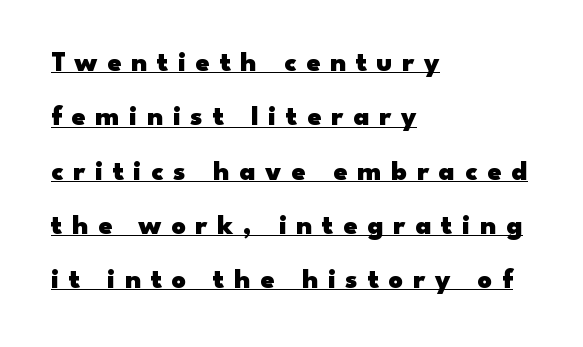
The leading is generous, giving the passage an open texture. Somebody hit Ctrl+U on this one — the words are underlined. Classification — sans serif. The gaps between neighbouring characters are conspicuously large. In CSS terms this would be text-align: left. The passage shown is typed in a proportional face where columns would drift.
